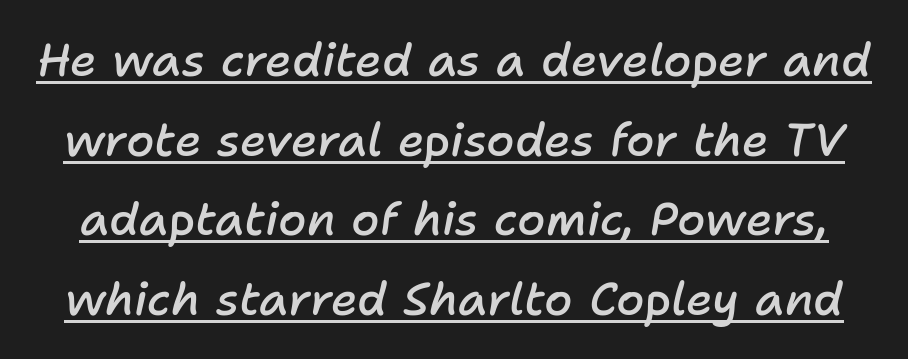
The image shows 46 px semibold type, italic (leaning right); set line spacing 1.73x, normal letter spacing, underlined; low stroke contrast and a medium x-height.
